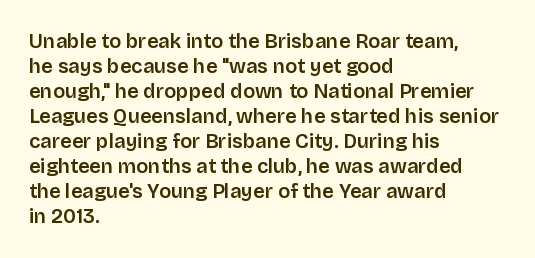
Q: Is the text bold? A: Semi-bold.
Q: Is the text italic (slanted)? A: No, it is upright.
Q: Is the text underlined? A: No.
Q: How is the paragraph aligned? A: Left-aligned.
Q: Is the spacing between letters normal or unusually wide? A: Normal.
Q: Is the spacing between lines tight, normal or loose? A: Normal.
